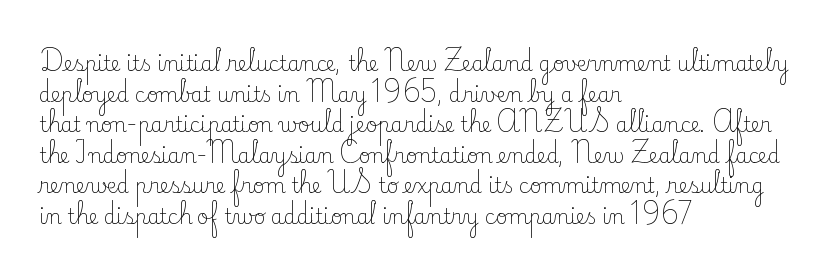
Q: Is the text bold? A: No.
Q: Is the text italic (slanted)? A: No, it is upright.
Q: Is the text underlined? A: No.
Q: How is the paragraph aligned? A: Left-aligned.
Q: Is the spacing between letters normal or unusually wide? A: Normal.
Q: Is the spacing between lines tight, normal or loose? A: Normal.
